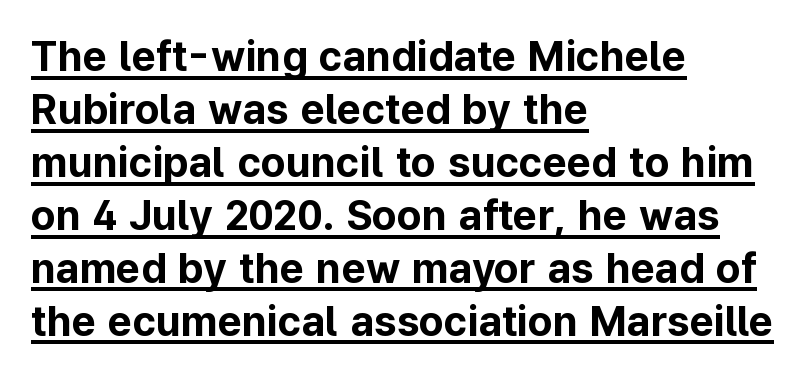
Successive baselines arrive at the customary interval. The face used here is proportionally spaced, like ordinary book or web type. Like a heading marked for emphasis, these lines bear an underscore. The paragraph shown leans on its left margin. These lines are composed in type without serifs.
